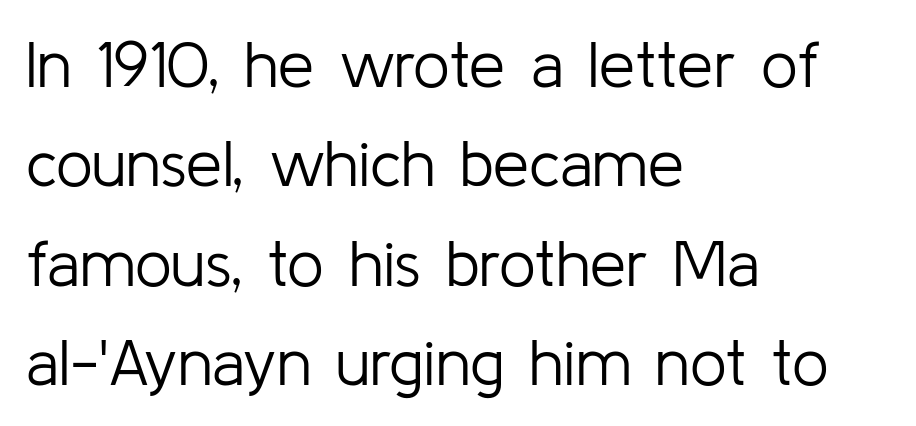
Anything drawn beneath the words? Only blank space. Does the leading feel generous? No, just average. Teacher's note: observe the even left margin — that is flush-left alignment. A sans-serif font was chosen for this passage. Unlike italic type, these characters show no tilt at all. These lines are rendered in a variable-pitch font.
